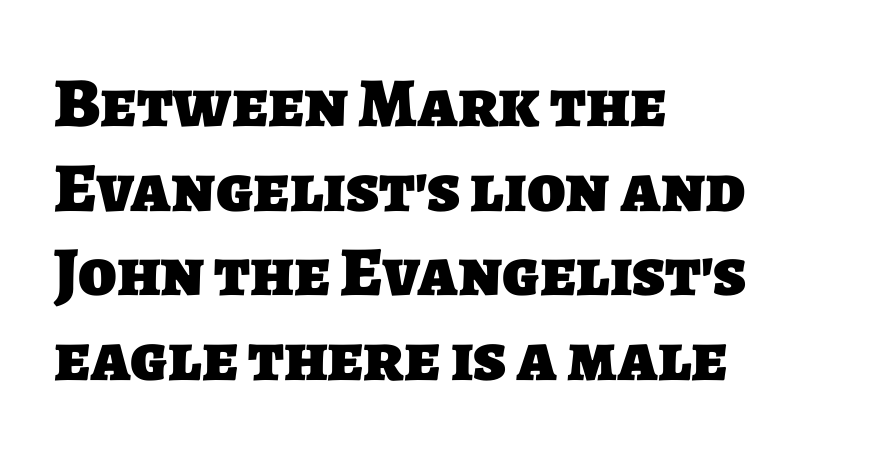
{"serif": "no", "bold": "yes", "weight": "heavy", "width": "normal", "stroke_contrast": "low", "x_height": "large", "monospaced": "no", "underline": "no", "align": "left", "line_spacing_ratio": 1.21, "letter_spacing": "normal", "letter_spacing_em": 0.0, "glyph_px": 70}
